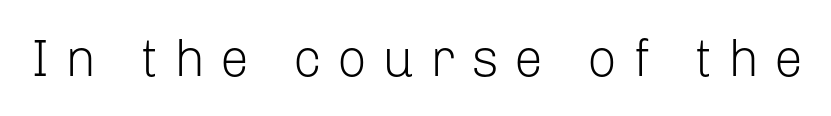
Short note: letters widely spaced. The glyphs in this specimen are sans serif. Looks like regular typesetting: each glyph gets only the width it needs. No italicization has been applied; the sample stays upright.
